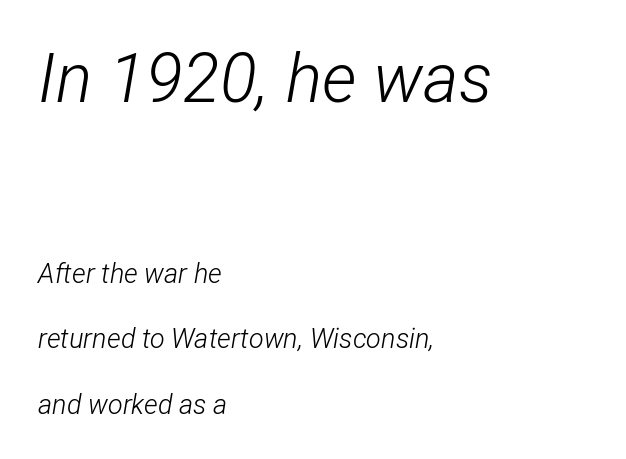
Only glyphs here, with clear space below each row. The whole block is typeset with a tilt. Size contrast runs from large at the top to small at the bottom. Heft: none added — not bold.
